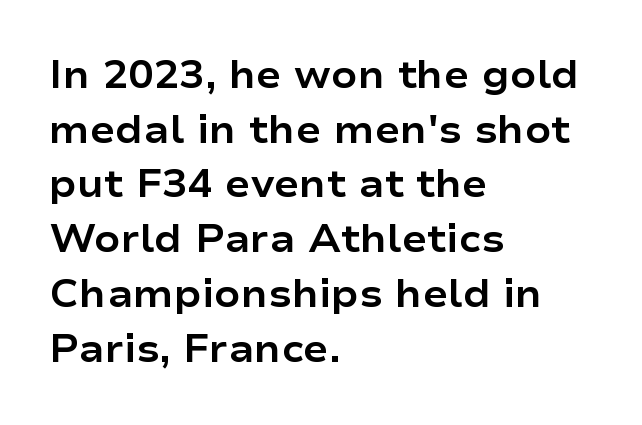
Q: Is the text bold? A: Yes.
Q: Is the text italic (slanted)? A: No, it is upright.
Q: Is the typeface a serif or a sans-serif typeface? A: Sans-serif.
Q: Is the text underlined? A: No.
Q: How is the paragraph aligned? A: Left-aligned.
Q: Is the spacing between letters normal or unusually wide? A: Normal.
Q: Is the spacing between lines tight, normal or loose? A: Normal.
Q: Width (condensed, normal, or wide)? A: Wide.
Q: Stroke contrast? A: Low.
Q: x-height? A: Medium.
Q: Monospaced? A: No.
